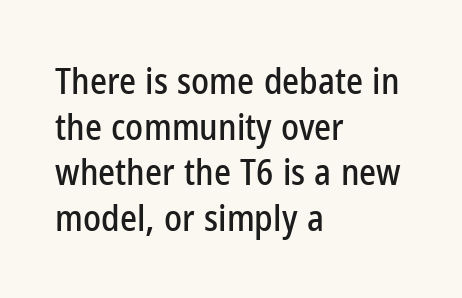
The image shows 36 px condensed sans-serif type, upright; set left-aligned, normal line spacing (1.27x), normal letter spacing, not underlined; low stroke contrast and a medium x-height.
